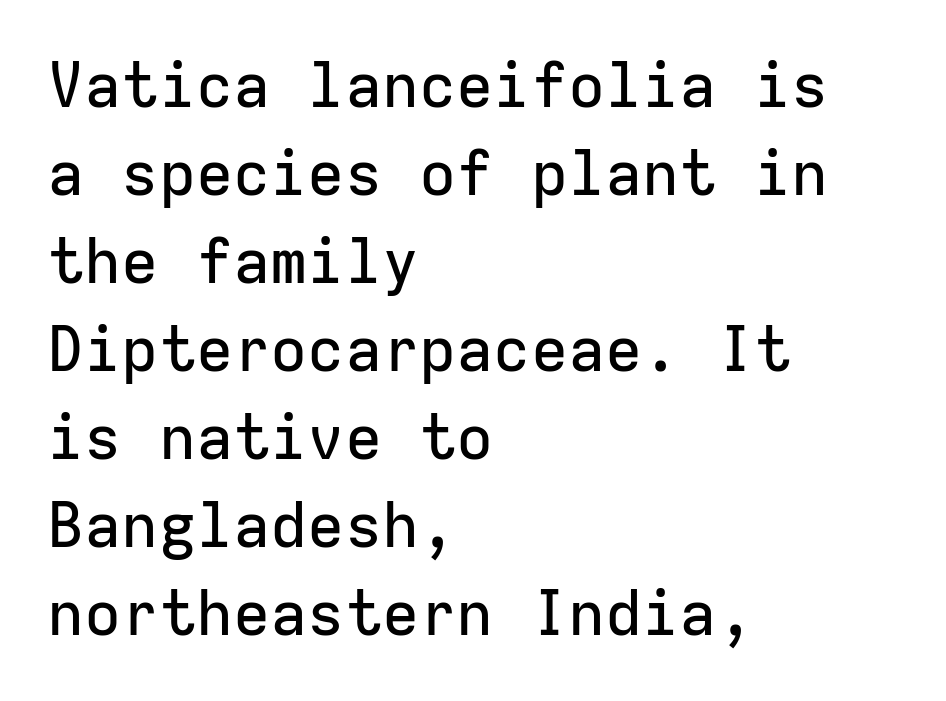
The image shows 62 px sans-serif type, upright, monospaced; set left-aligned, normal line spacing (1.42x), normal letter spacing, not underlined; low stroke contrast and a medium x-height.
